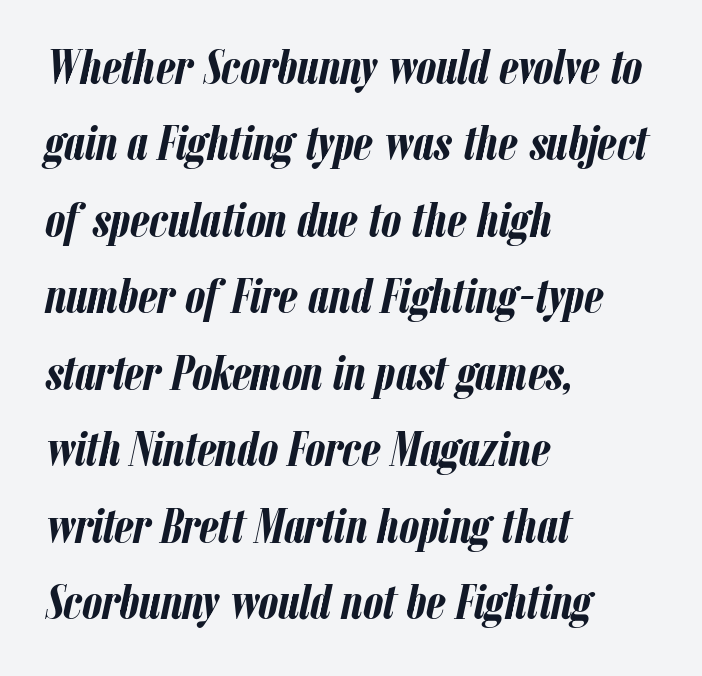
Q: Is the text bold? A: Yes.
Q: Is the text italic (slanted)? A: Yes, it leans right by about 12 degrees.
Q: Is the text underlined? A: No.
Q: How is the paragraph aligned? A: Left-aligned.
Q: Is the spacing between letters normal or unusually wide? A: Normal.
Q: Is the spacing between lines tight, normal or loose? A: Normal.
Q: Width (condensed, normal, or wide)? A: Condensed.
Q: Stroke contrast? A: Low.
Q: x-height? A: Medium.
Q: Monospaced? A: No.
